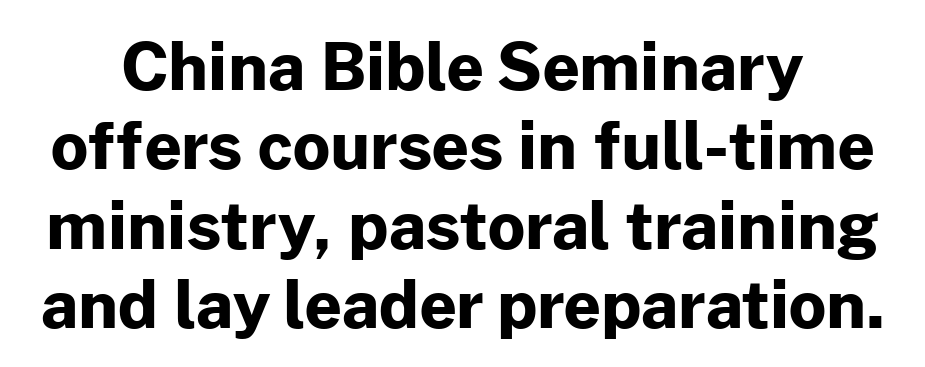
Note: no serifs on the glyphs. Varying glyph widths throughout — classic text-font behaviour. The baseline area is clear. This sample uses plain, unmodified letter spacing. The letters stand upright; this is a roman face. This is heavy type, rendered in bold.
